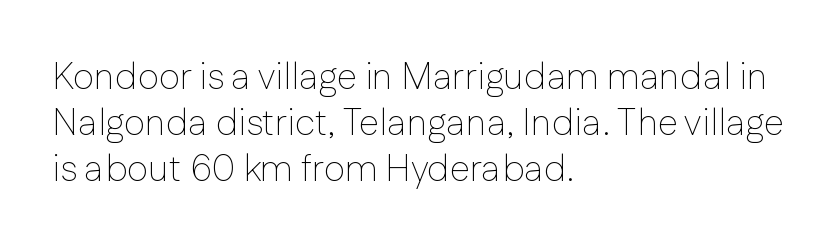
Summary of weight: not heavy and not bold. Each letter keeps its own natural width here, so spacing adapts to shape. Visually the block forms a straight wall on the left and a jagged coastline on the right. You can tell from the bare stems that sans-serif type was used. Nobody drew a line under any word here.
